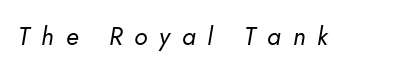
Weight: not bold — regular or lighter. Between one letter and the next there's a generous, obvious gap. Words float on clear page, feet unadorned.
